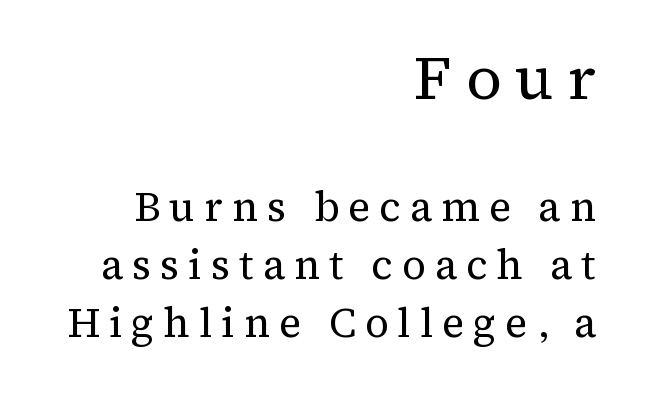
{"serif": "yes", "italic": "no", "bold": "no", "weight": "regular", "width": "normal", "stroke_contrast": "medium", "x_height": "medium", "monospaced": "no", "underline": "no", "align": "right", "line_spacing": "normal", "line_spacing_ratio": 1.42, "letter_spacing": "wide", "letter_spacing_em": 0.22, "larger_block": "first", "size_ratio": 1.51, "glyph_px": 62}
